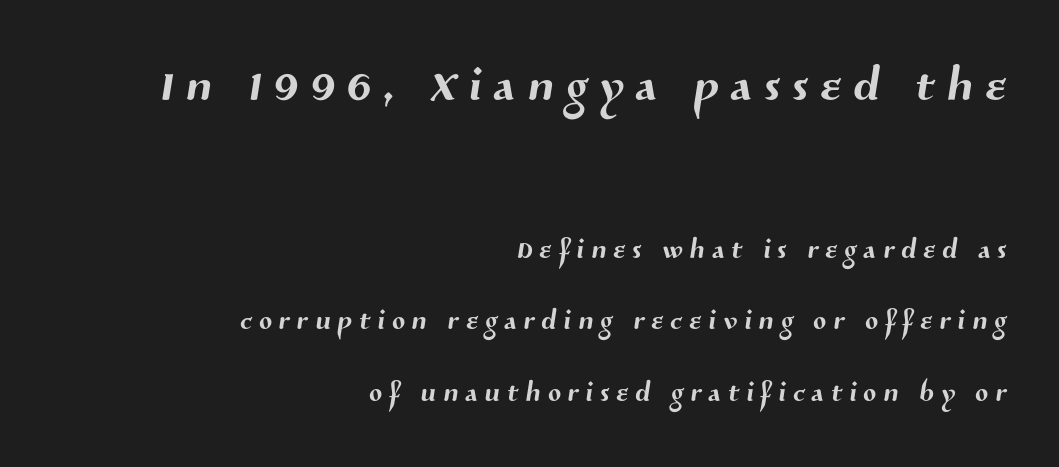
{"serif": "no", "width": "normal", "stroke_contrast": "medium", "x_height": "medium", "monospaced": "no", "underline": "no", "align": "right", "line_spacing_ratio": 1.89, "larger_block": "first", "size_ratio": 1.74, "glyph_px": 66}
